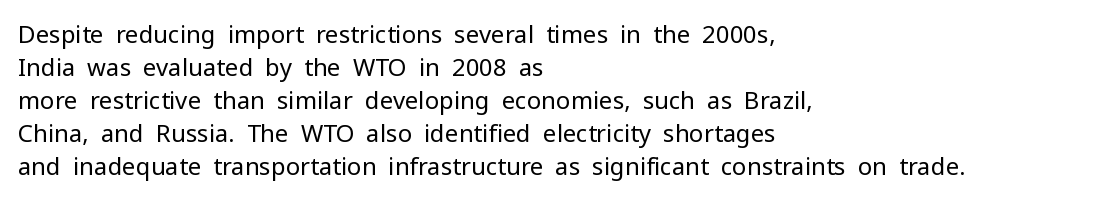
{"italic": "no", "bold": "no", "underline": "no", "align": "left", "line_spacing": "normal", "line_spacing_ratio": 1.38, "letter_spacing": "normal", "letter_spacing_em": 0.0, "glyph_px": 24}
